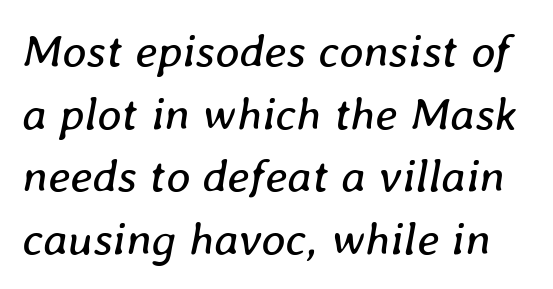
The image shows 47 px regular-weight type, italic (leaning right); set normal line spacing (1.33x), normal letter spacing, not underlined; low stroke contrast and a medium x-height.
